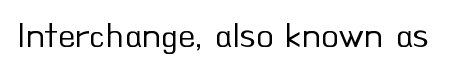
{"serif": "no", "italic": "no", "bold": "no", "weight": "regular", "width": "normal", "stroke_contrast": "low", "x_height": "small", "monospaced": "no", "underline": "no", "letter_spacing": "normal", "letter_spacing_em": 0.0, "glyph_px": 36}
